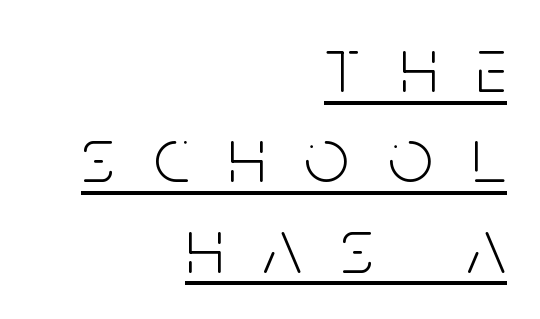
{"serif": "no", "italic": "no", "bold": "no", "weight": "light", "width": "condensed", "stroke_contrast": "low", "x_height": "large", "monospaced": "no", "underline": "yes", "align": "right", "line_spacing_ratio": 1.16, "letter_spacing": "wide", "letter_spacing_em": 0.5, "glyph_px": 78}
